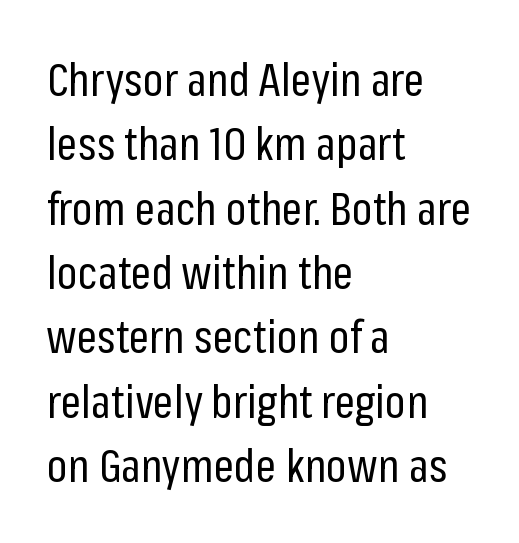
Q: Is the text bold? A: No.
Q: Is the text italic (slanted)? A: No, it is upright.
Q: Is the typeface a serif or a sans-serif typeface? A: Sans-serif.
Q: Is the text underlined? A: No.
Q: How is the paragraph aligned? A: Left-aligned.
Q: Is the spacing between letters normal or unusually wide? A: Normal.
Q: Is the spacing between lines tight, normal or loose? A: Normal.
Q: Width (condensed, normal, or wide)? A: Condensed.
Q: Stroke contrast? A: Low.
Q: x-height? A: Medium.
Q: Monospaced? A: No.
